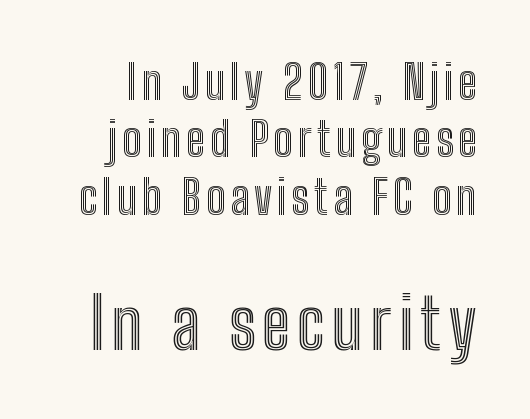
Rendered with straight, roman letterforms. Which of the two is more prominent by size? The second, at the bottom. Looks like regular typesetting: each glyph gets only the width it needs. Anything drawn beneath the words? Only blank space.
